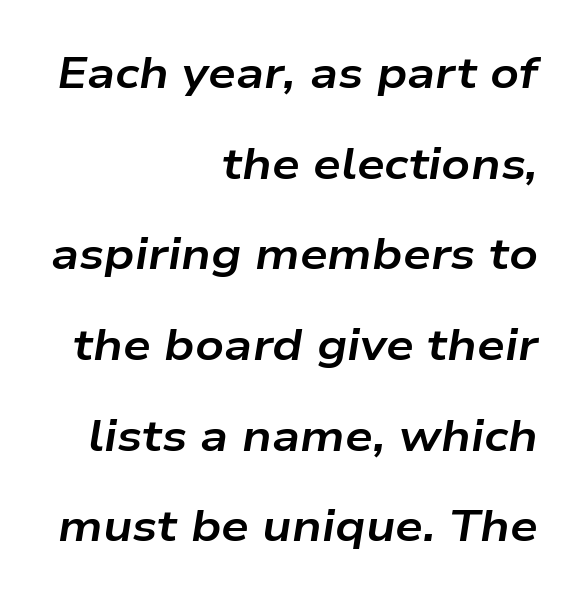
Is this a fixed-width face? No — the glyphs have proportional, varying widths. Bold? Absolutely — the strokes are thick and heavy. Compared with typical paragraphs, the rows here are farther apart. Words appear dense and cohesive because spacing is normal.
